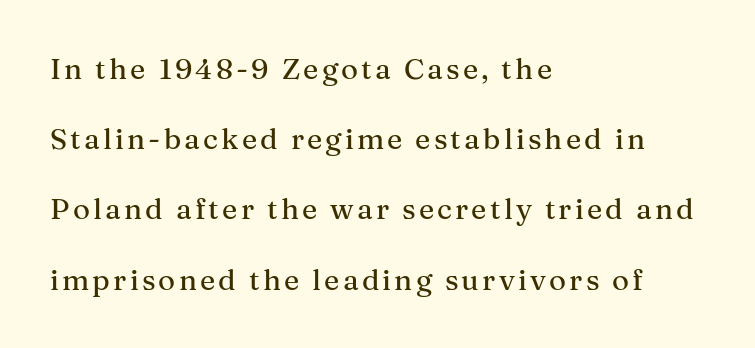
Q: Is the text italic (slanted)? A: No, it is upright.
Q: Is the typeface a serif or a sans-serif typeface? A: Serif.
Q: Is the text underlined? A: No.
Q: How is the paragraph aligned? A: Left-aligned.
Q: Is the spacing between lines tight, normal or loose? A: Loose.
Q: Width (condensed, normal, or wide)? A: Normal.
Q: Stroke contrast? A: Medium.
Q: x-height? A: Medium.
Q: Monospaced? A: No.
